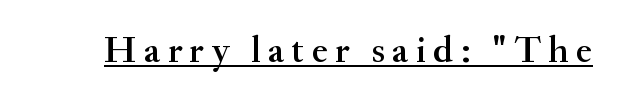
Q: Is the text italic (slanted)? A: No, it is upright.
Q: Is the typeface a serif or a sans-serif typeface? A: Serif.
Q: Is the text underlined? A: Yes.
Q: Width (condensed, normal, or wide)? A: Normal.
Q: Stroke contrast? A: Medium.
Q: x-height? A: Small.
Q: Monospaced? A: No.
